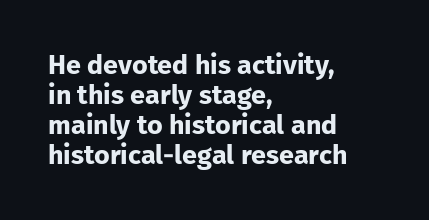
The image shows 27 px bold type, upright; set left-aligned, tight line spacing (1.11x), normal letter spacing, not underlined.
